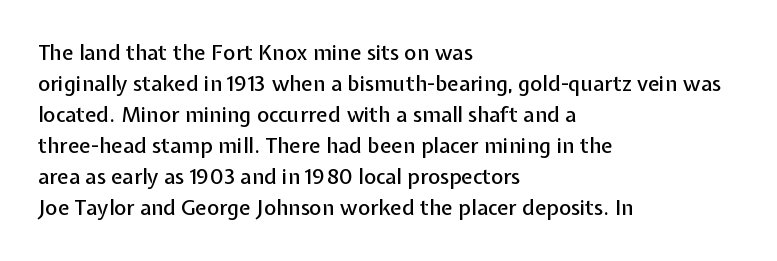
{"italic": "no", "underline": "no", "align": "left", "line_spacing": "normal", "line_spacing_ratio": 1.48, "letter_spacing": "normal", "letter_spacing_em": 0.0, "glyph_px": 21}
